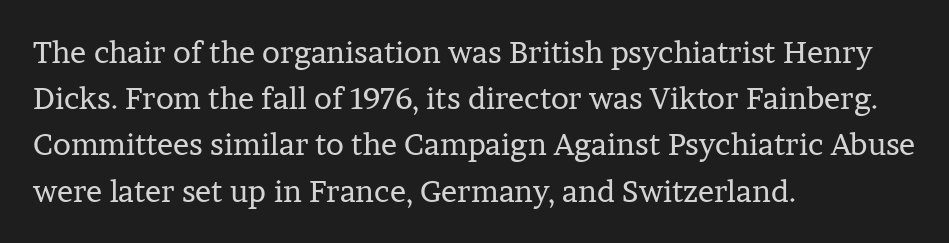
The image shows 30 px regular-weight serif type, upright; set left-aligned, normal line spacing (1.54x), normal letter spacing, not underlined; low stroke contrast and a medium x-height.
